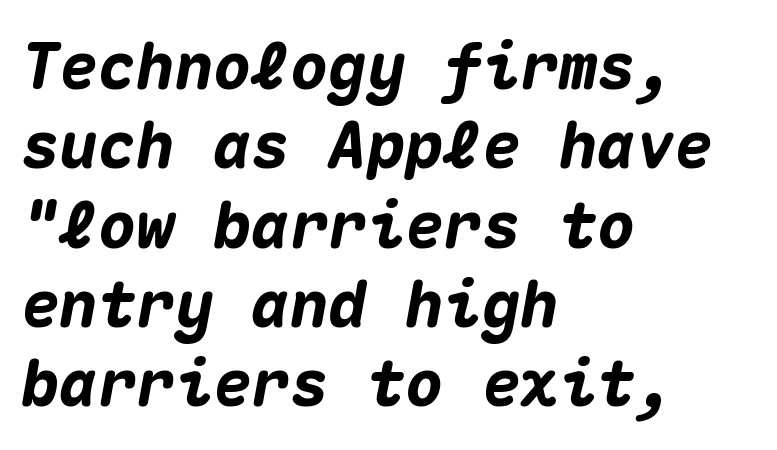
The specimen reads as italic at a glance. I'd describe the lettering as bold — thick and assertive. Nobody drew a line under any word here. Between one letter and the next there's only the usual sliver of space. The lines are quadded left. The rendering uses typewriter-style spacing with identical character cells.
